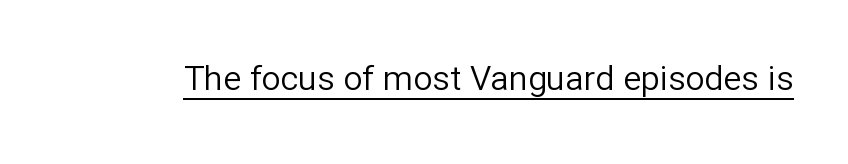
{"serif": "no", "italic": "no", "bold": "no", "weight": "regular", "width": "normal", "stroke_contrast": "low", "x_height": "medium", "monospaced": "no", "underline": "yes", "letter_spacing": "normal", "letter_spacing_em": 0.0, "glyph_px": 34}
